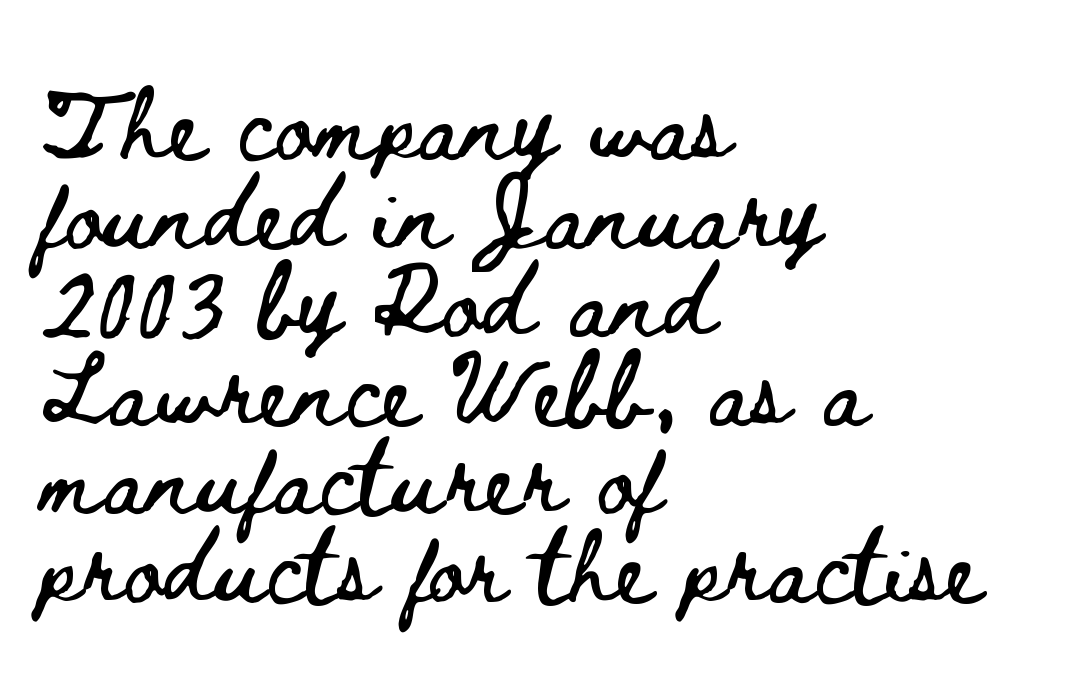
The image shows 72 px wide type; set left-aligned, line spacing 1.23x, normal letter spacing, not underlined; low stroke contrast and a small x-height.
